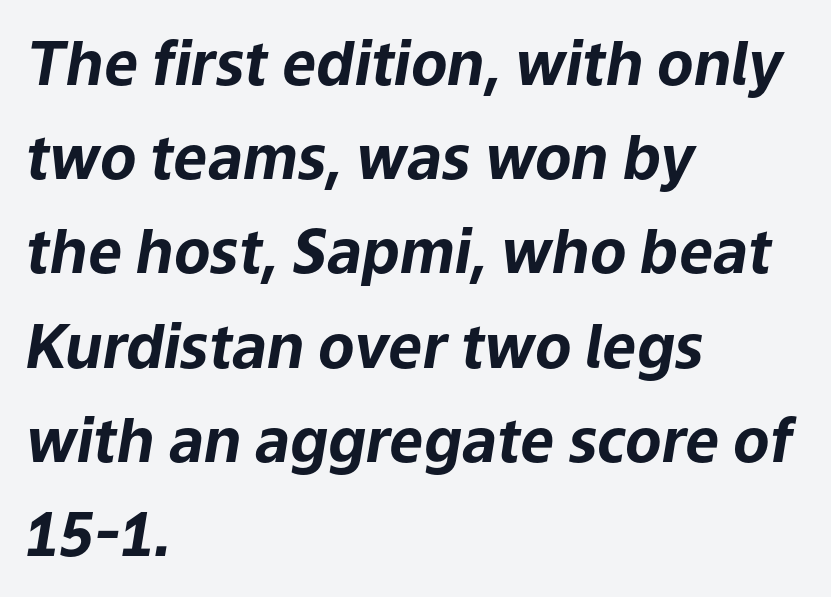
A typesetter would call this leading conventional body-copy spacing. The face used here is proportionally spaced, like ordinary book or web type. On the weight axis this lands at bold, roughly 700. Would a proofreader flag this as italicized? Yes.
